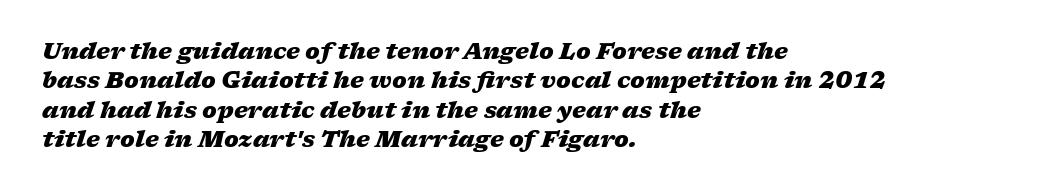
Look at the stroke-to-counter ratio: heavy, a bold. These lines keep a tight, regular rhythm from letter to letter. Underline: absent. Horizontally, the lines are justified to the leading edge only.
